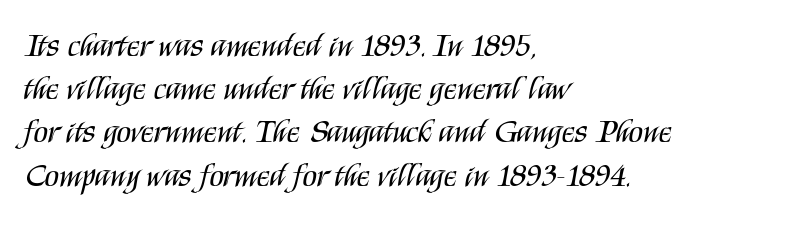
Q: Is the text bold? A: No.
Q: Is the text italic (slanted)? A: Yes.
Q: Is the typeface a serif or a sans-serif typeface? A: Sans-serif.
Q: Is the text underlined? A: No.
Q: How is the paragraph aligned? A: Left-aligned.
Q: Is the spacing between letters normal or unusually wide? A: Normal.
Q: Is the spacing between lines tight, normal or loose? A: Normal.
Q: Width (condensed, normal, or wide)? A: Condensed.
Q: Stroke contrast? A: Medium.
Q: x-height? A: Large.
Q: Monospaced? A: No.
